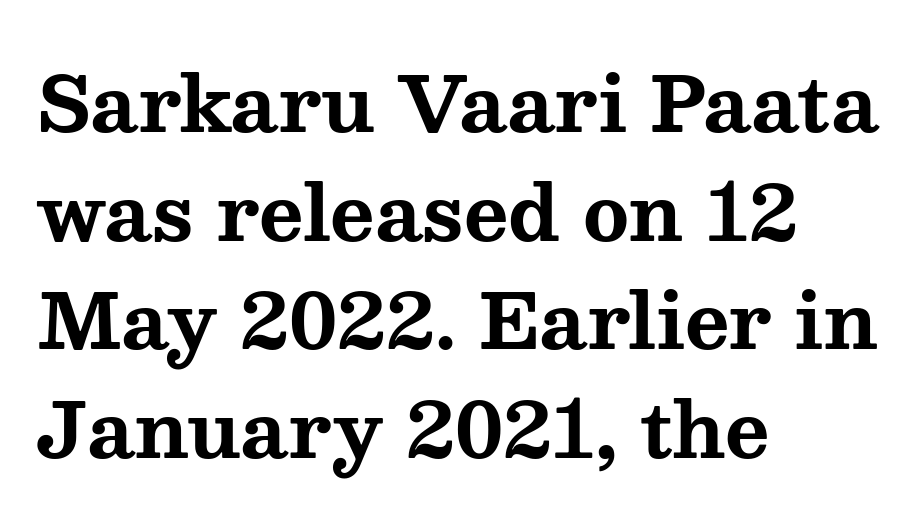
The image shows 76 px bold, wide serif type, upright; set left-aligned, normal line spacing (1.43x), normal letter spacing, not underlined; medium stroke contrast and a medium x-height.
